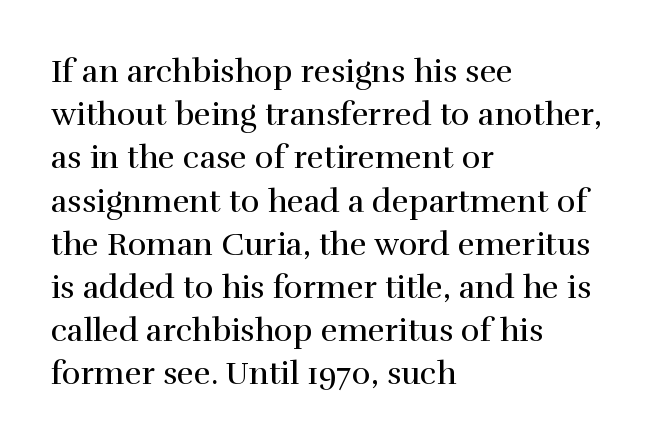
The rendering uses a moderate line-height, typical for paragraphs. The rag falls on the right side of this text block. Designer's note — italics off, roman on. The area under the type is left untouched.
